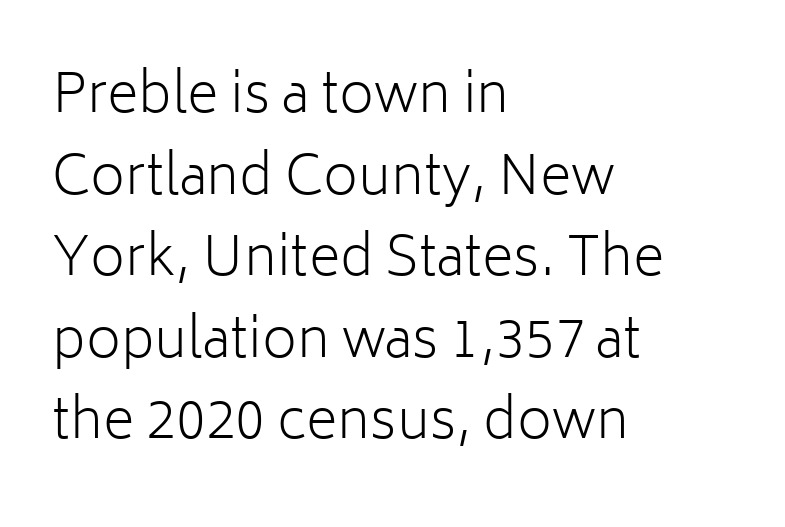
The image shows 54 px light sans-serif type, upright; set left-aligned, normal line spacing (1.51x), normal letter spacing, not underlined; low stroke contrast and a medium x-height.
